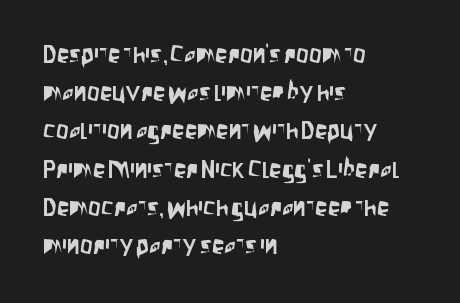
The image shows 25 px text type, upright; set left-aligned, normal line spacing (1.53x), normal letter spacing, not underlined.
